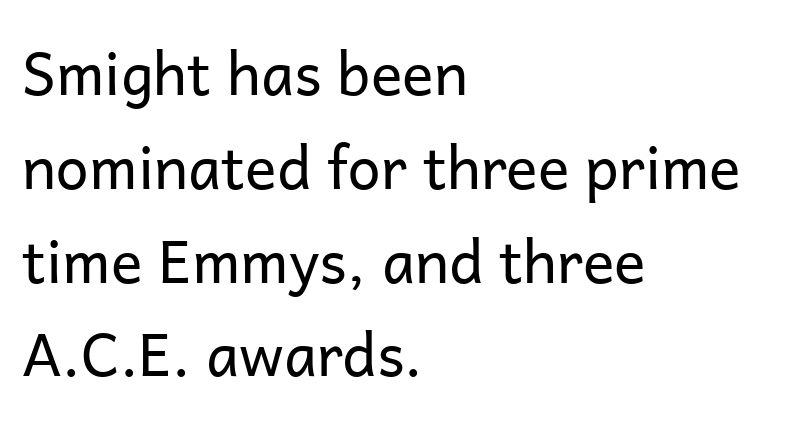
The image shows 59 px regular-weight sans-serif type, upright; set left-aligned, normal line spacing (1.59x), normal letter spacing, not underlined; low stroke contrast and a medium x-height.
